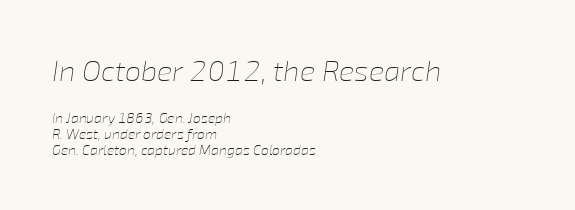
Q: Is the text bold? A: No.
Q: Is the text italic (slanted)? A: Yes, it leans right by about 8 degrees.
Q: Is the text underlined? A: No.
Q: How is the paragraph aligned? A: Left-aligned.
Q: Is the spacing between letters normal or unusually wide? A: Normal.
Q: Is the spacing between lines tight, normal or loose? A: Tight.
Q: Which block of text is set in a larger size, the first (top) or the second (bottom)? A: The first (top) one.
Q: Width (condensed, normal, or wide)? A: Normal.
Q: Stroke contrast? A: Low.
Q: x-height? A: Medium.
Q: Monospaced? A: No.
